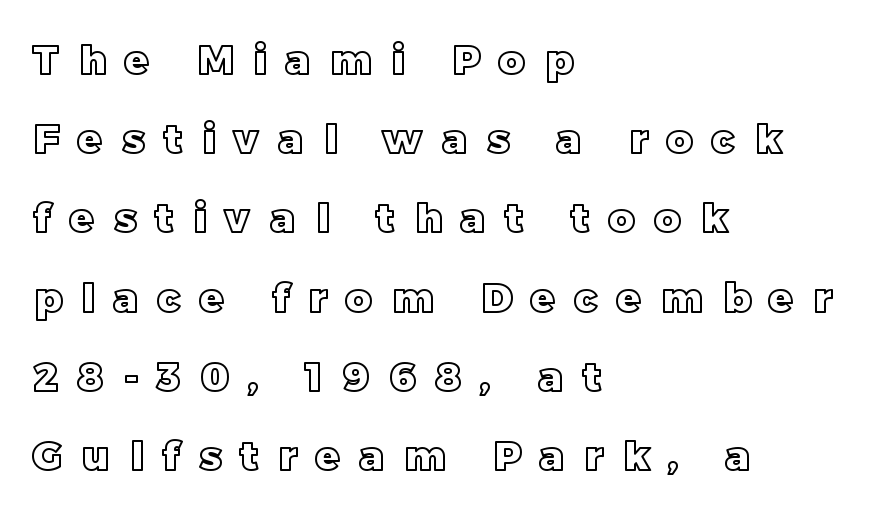
Q: Is the text italic (slanted)? A: No, it is upright.
Q: Is the text underlined? A: No.
Q: How is the paragraph aligned? A: Left-aligned.
Q: Is the spacing between letters normal or unusually wide? A: Unusually wide.
Q: Is the spacing between lines tight, normal or loose? A: Loose.
Q: Width (condensed, normal, or wide)? A: Normal.
Q: x-height? A: Large.
Q: Monospaced? A: No.
